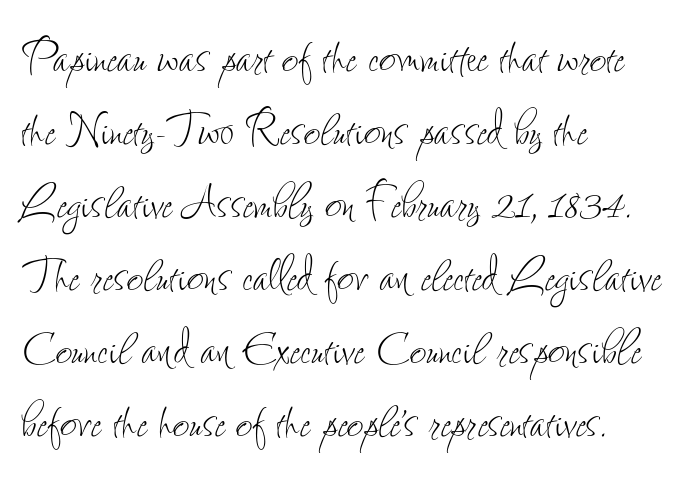
Q: Is the text bold? A: No.
Q: Is the text italic (slanted)? A: Yes.
Q: Is the text underlined? A: No.
Q: How is the paragraph aligned? A: Left-aligned.
Q: Is the spacing between letters normal or unusually wide? A: Normal.
Q: Is the spacing between lines tight, normal or loose? A: Normal.
Q: Width (condensed, normal, or wide)? A: Condensed.
Q: Stroke contrast? A: Low.
Q: x-height? A: Small.
Q: Monospaced? A: No.
